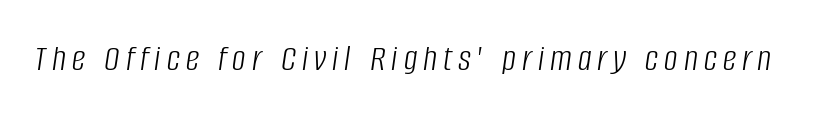
There's an unmistakable incline to the writing here. Nobody drew a line under any word here. This sample has the flowing, uneven cadence of proportional lettering. Weight: regular or lighter.
